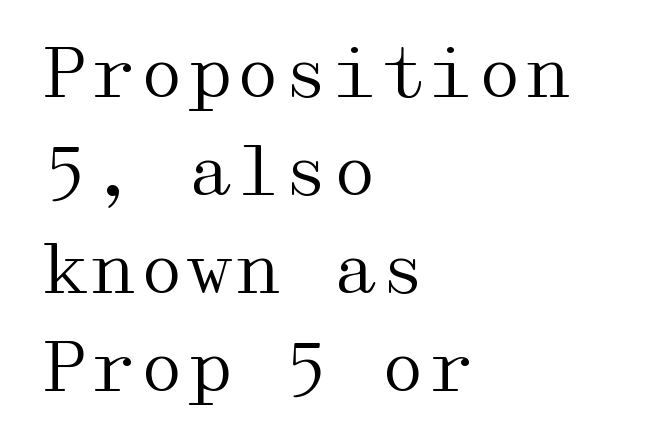
Q: Is the text bold? A: No.
Q: Is the text italic (slanted)? A: No, it is upright.
Q: Is the typeface a serif or a sans-serif typeface? A: Serif.
Q: Is the text underlined? A: No.
Q: How is the paragraph aligned? A: Left-aligned.
Q: Is the spacing between letters normal or unusually wide? A: Normal.
Q: Is the spacing between lines tight, normal or loose? A: Normal.
Q: Width (condensed, normal, or wide)? A: Wide.
Q: Stroke contrast? A: Medium.
Q: x-height? A: Medium.
